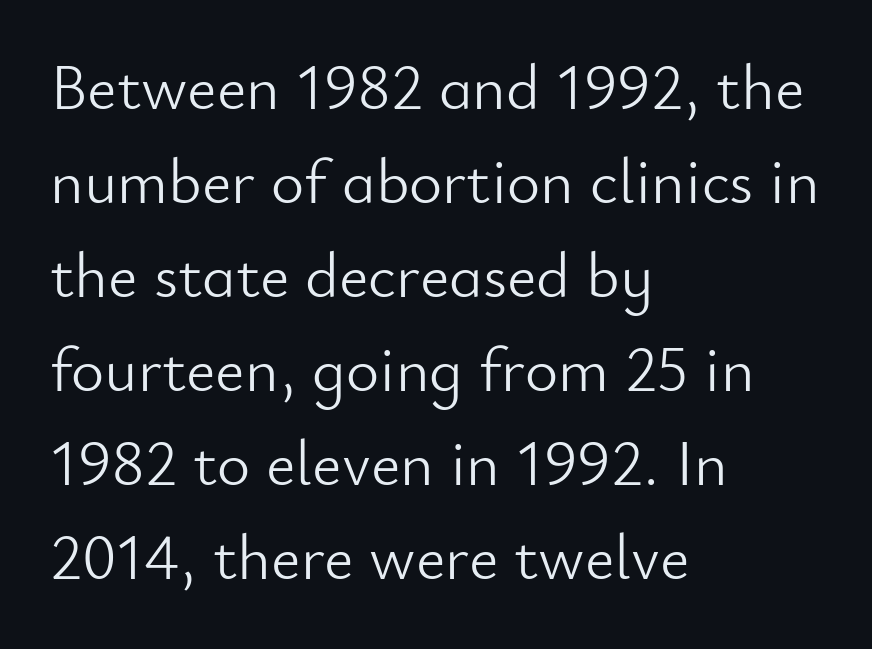
You could call the tracking neutral — neither tight nor loose. The setting favours the left margin, as ordinary paragraphs usually do. Font category for this specimen: sans-serif. Every stem runs plumb, perpendicular to the baseline. This reads as an unemphasized weight, regular at the heaviest. The designer left line spacing at the default.
